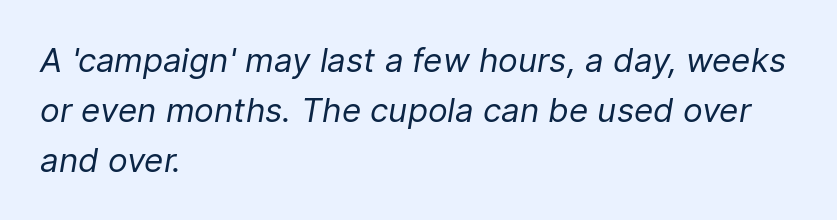
{"italic": "yes", "lean": "right", "slant_degrees": 9, "bold": "no", "weight": "regular", "width": "normal", "stroke_contrast": "low", "x_height": "medium", "monospaced": "no", "underline": "no", "align": "left", "line_spacing": "normal", "line_spacing_ratio": 1.51, "letter_spacing": "normal", "letter_spacing_em": 0.0, "glyph_px": 33}
